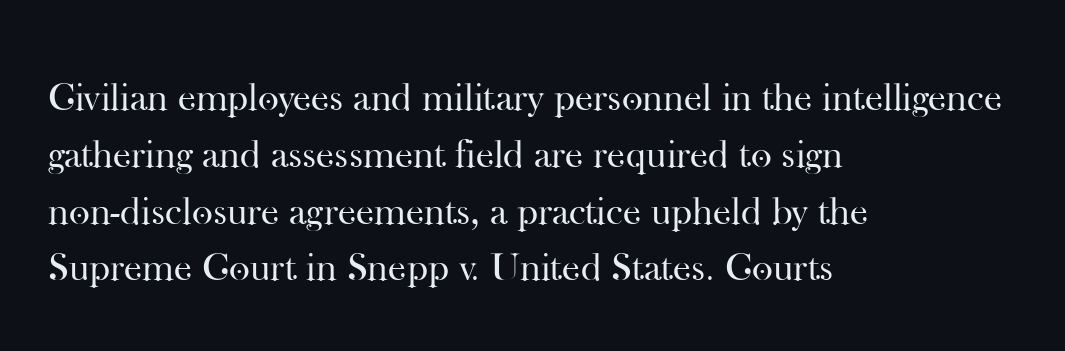
The image shows 40 px regular-weight serif type, upright; set left-aligned, normal line spacing (1.42x), normal letter spacing, not underlined; high stroke contrast and a small x-height.
